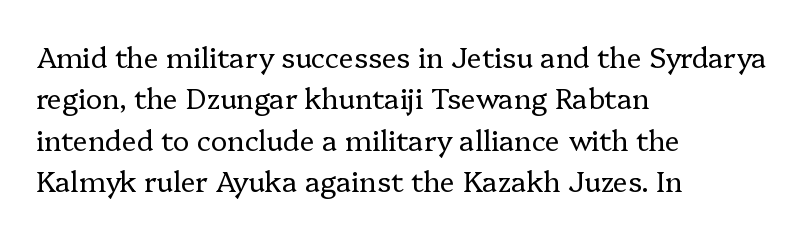
Ascenders rise straight up at ninety degrees. The line-height multiplier appears to be the usual default. Words float on clear page, feet unadorned. This rendering uses left alignment, leaving the right contour irregular. Varying glyph widths throughout — classic text-font behaviour. Does the type have serifs? Yes, each stem ends in a small foot.
